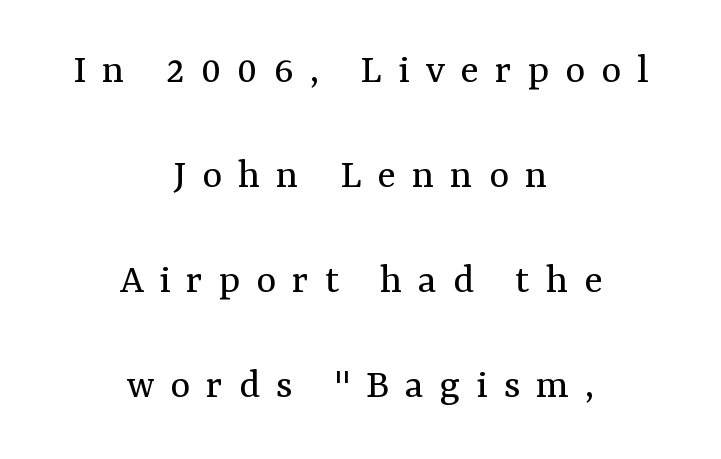
{"serif": "yes", "italic": "no", "bold": "no", "weight": "regular", "width": "normal", "stroke_contrast": "medium", "x_height": "medium", "monospaced": "no", "underline": "no", "align": "center", "line_spacing": "loose", "line_spacing_ratio": 2.44, "letter_spacing": "wide", "letter_spacing_em": 0.37, "glyph_px": 43}
